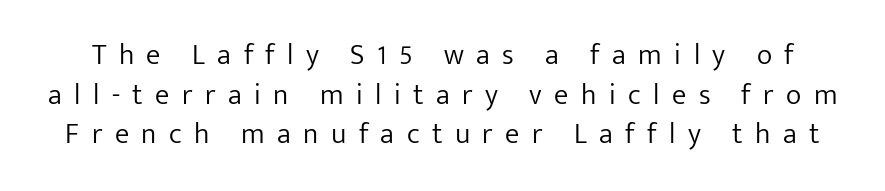
Q: Is the text bold? A: No.
Q: Is the text italic (slanted)? A: No, it is upright.
Q: Is the typeface a serif or a sans-serif typeface? A: Sans-serif.
Q: Is the text underlined? A: No.
Q: Is the spacing between letters normal or unusually wide? A: Unusually wide.
Q: Is the spacing between lines tight, normal or loose? A: Normal.
Q: Width (condensed, normal, or wide)? A: Normal.
Q: Stroke contrast? A: Low.
Q: x-height? A: Medium.
Q: Monospaced? A: No.
